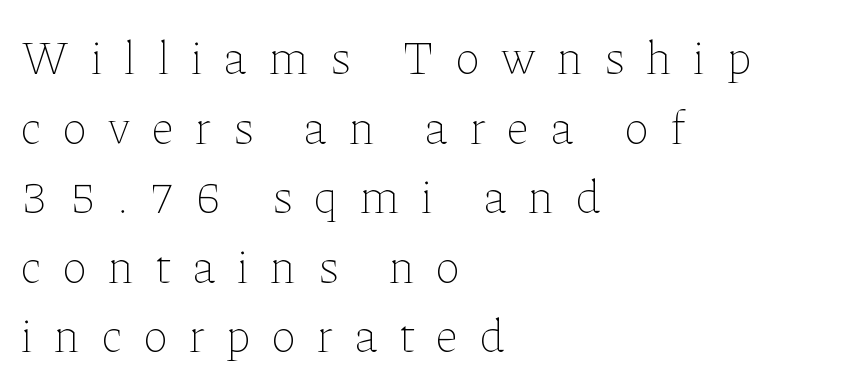
The image shows 47 px thin type, upright; set left-aligned, normal line spacing (1.48x), unusually wide letter spacing (+0.46 em), not underlined; low stroke contrast and a medium x-height.
